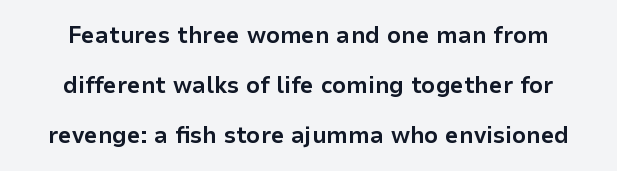
Honestly, there is no underline to notice here at all. Chunky letters — that's bold for sure. Here the glyphs are tracked normally, forming tight word shapes. The designer dialed line spacing up above the default.
